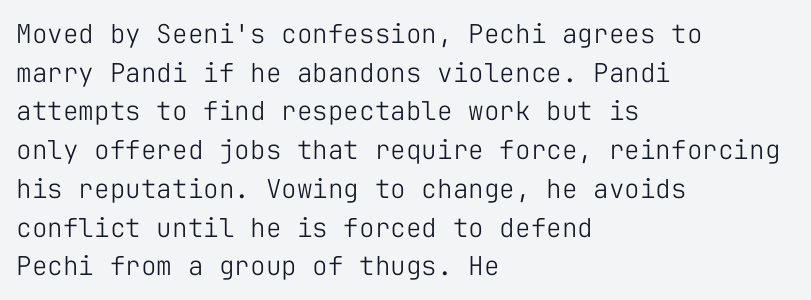
Q: Is the text bold? A: No.
Q: Is the text italic (slanted)? A: No, it is upright.
Q: Is the text underlined? A: No.
Q: How is the paragraph aligned? A: Left-aligned.
Q: Is the spacing between letters normal or unusually wide? A: Normal.
Q: Is the spacing between lines tight, normal or loose? A: Normal.
